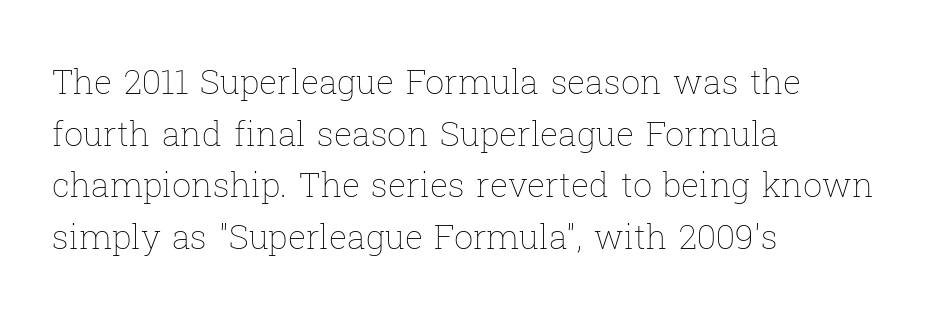
Q: Is the text bold? A: No.
Q: Is the text italic (slanted)? A: No, it is upright.
Q: Is the text underlined? A: No.
Q: How is the paragraph aligned? A: Left-aligned.
Q: Is the spacing between letters normal or unusually wide? A: Normal.
Q: Is the spacing between lines tight, normal or loose? A: Normal.
Q: Width (condensed, normal, or wide)? A: Normal.
Q: Stroke contrast? A: Low.
Q: x-height? A: Medium.
Q: Monospaced? A: No.
